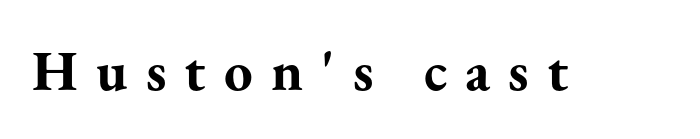
{"serif": "yes", "italic": "no", "bold": "yes", "weight": "bold", "width": "normal", "stroke_contrast": "medium", "x_height": "small", "monospaced": "no", "underline": "no", "letter_spacing": "wide", "letter_spacing_em": 0.32, "glyph_px": 57}
